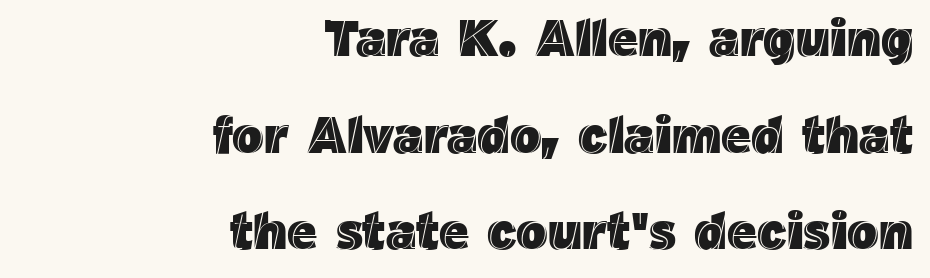
{"italic": "no", "width": "normal", "x_height": "medium", "monospaced": "no", "underline": "no", "align": "right", "line_spacing_ratio": 1.86, "letter_spacing": "normal", "letter_spacing_em": 0.0, "glyph_px": 52}
